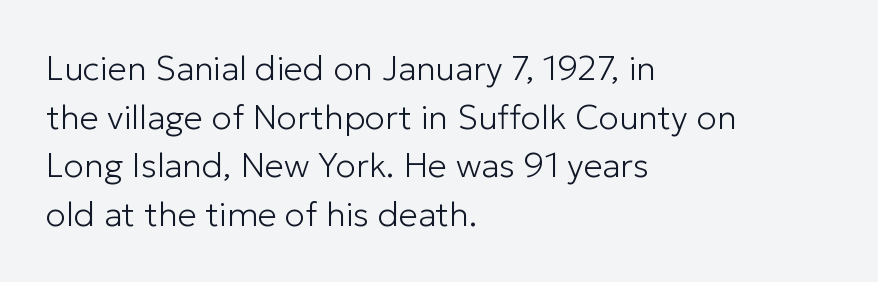
Q: Is the text bold? A: No.
Q: Is the text italic (slanted)? A: No, it is upright.
Q: Is the typeface a serif or a sans-serif typeface? A: Sans-serif.
Q: Is the text underlined? A: No.
Q: How is the paragraph aligned? A: Left-aligned.
Q: Is the spacing between letters normal or unusually wide? A: Normal.
Q: Is the spacing between lines tight, normal or loose? A: Normal.
Q: Width (condensed, normal, or wide)? A: Normal.
Q: Stroke contrast? A: Low.
Q: x-height? A: Medium.
Q: Monospaced? A: No.
